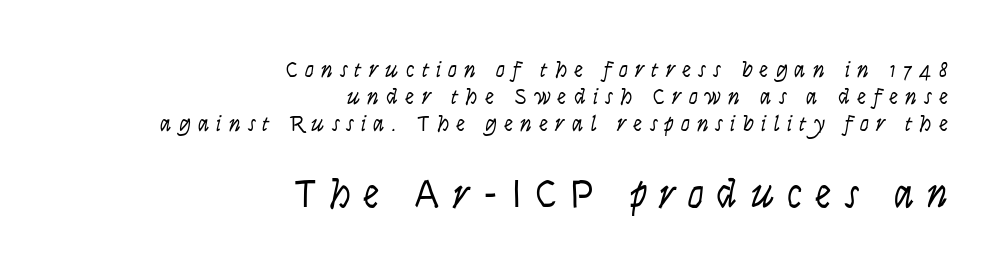
No word sits above an underline. Here the glyphs are tracked loosely, breaking word shapes into spaced letters. Italic: yes, the glyphs are oblique. The composition opens small and finishes big. The rag falls on the left side of this text block.
